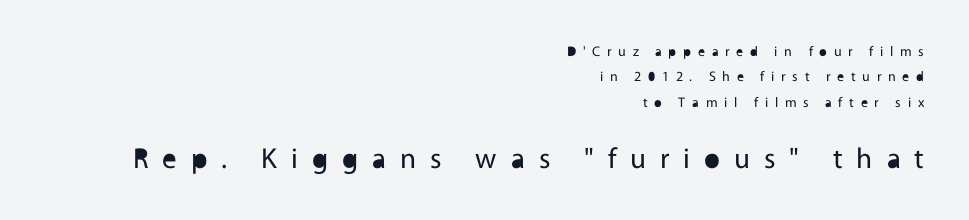
{"serif": "no", "italic": "no", "bold": "no", "weight": "regular", "width": "normal", "x_height": "medium", "monospaced": "no", "underline": "no", "align": "right", "line_spacing_ratio": 1.82, "letter_spacing": "wide", "letter_spacing_em": 0.48, "larger_block": "second", "size_ratio": 2.07, "glyph_px": 29}
